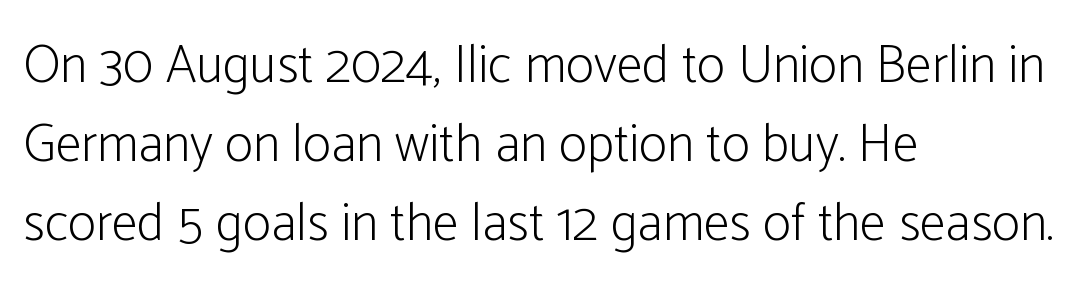
Q: Is the text bold? A: No.
Q: Is the text italic (slanted)? A: No, it is upright.
Q: Is the typeface a serif or a sans-serif typeface? A: Sans-serif.
Q: Is the text underlined? A: No.
Q: How is the paragraph aligned? A: Left-aligned.
Q: Is the spacing between letters normal or unusually wide? A: Normal.
Q: Is the spacing between lines tight, normal or loose? A: Normal.
Q: Width (condensed, normal, or wide)? A: Condensed.
Q: Stroke contrast? A: Low.
Q: x-height? A: Medium.
Q: Monospaced? A: No.
